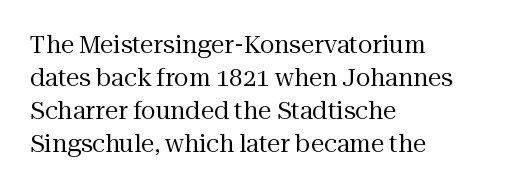
Q: Is the text bold? A: No.
Q: Is the text italic (slanted)? A: No, it is upright.
Q: Is the text underlined? A: No.
Q: How is the paragraph aligned? A: Left-aligned.
Q: Is the spacing between letters normal or unusually wide? A: Normal.
Q: Is the spacing between lines tight, normal or loose? A: Normal.
